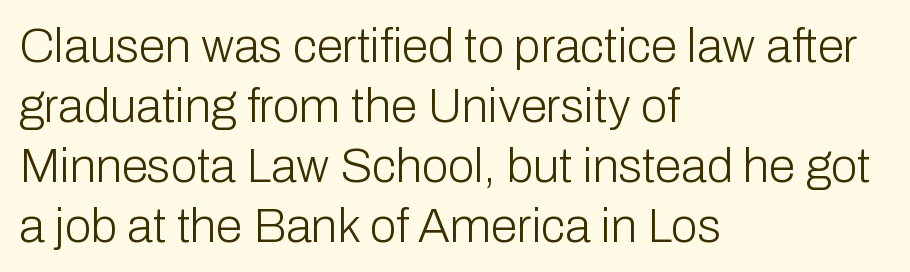
The block of text has a typical density, with ordinary space between rows. Check the space under the baseline: it is left empty. Stems and bowls with no extra thickness — not bold. Inter-character spacing is left at the font's built-in metrics. The face used here is a sans, in the tradition of grotesques and geometrics. Visually the block forms a straight wall on the left and a jagged coastline on the right.
